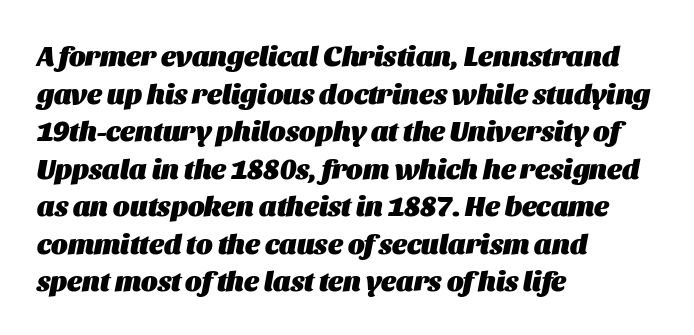
{"italic": "yes", "lean": "right", "slant_degrees": 11, "bold": "yes", "weight": "heavy", "width": "normal", "stroke_contrast": "medium", "x_height": "large", "monospaced": "no", "underline": "no", "align": "left", "line_spacing": "normal", "line_spacing_ratio": 1.34, "letter_spacing": "normal", "letter_spacing_em": 0.0, "glyph_px": 28}
